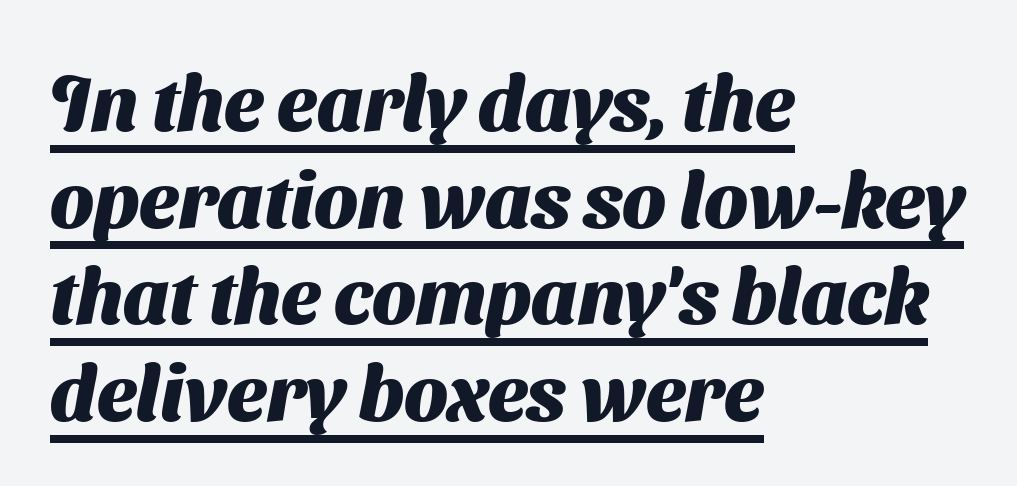
The specimen includes a rule beneath the text block's lines. These lines keep a tight, regular rhythm from letter to letter. A typesetter would label this face a sans. Do the characters align in a grid? No, the font is proportional. These lines are set flush left with a ragged right edge.
